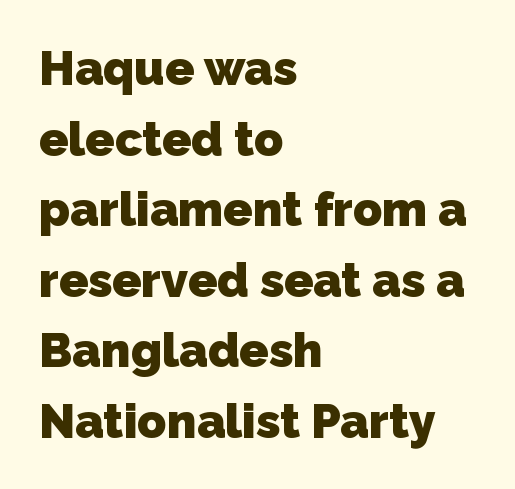
{"serif": "no", "bold": "yes", "weight": "heavy", "width": "normal", "stroke_contrast": "low", "x_height": "medium", "monospaced": "no", "underline": "no", "align": "left", "line_spacing": "normal", "line_spacing_ratio": 1.47, "letter_spacing": "normal", "letter_spacing_em": 0.0, "glyph_px": 48}
